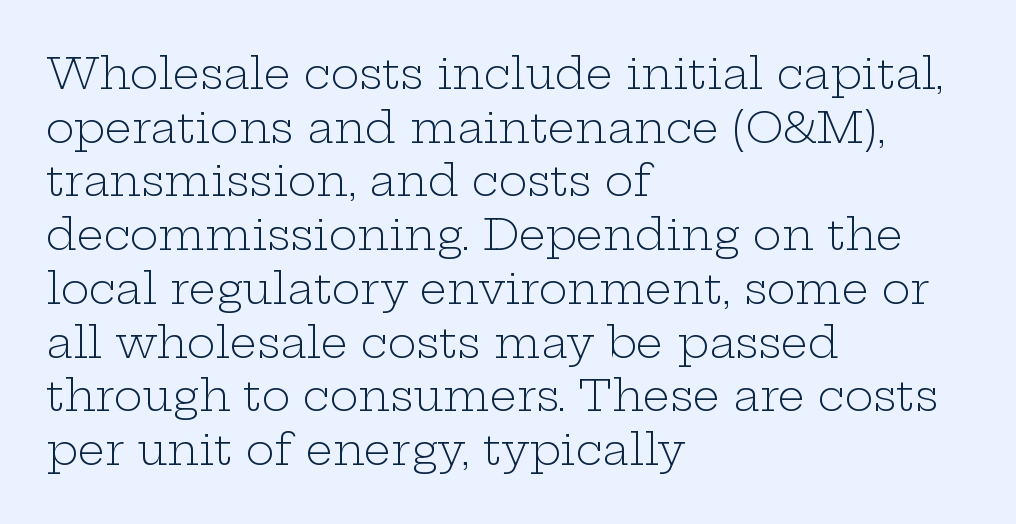
Q: Is the text bold? A: No.
Q: Is the text italic (slanted)? A: No, it is upright.
Q: Is the typeface a serif or a sans-serif typeface? A: Serif.
Q: Is the text underlined? A: No.
Q: How is the paragraph aligned? A: Left-aligned.
Q: Is the spacing between letters normal or unusually wide? A: Normal.
Q: Is the spacing between lines tight, normal or loose? A: Normal.
Q: Width (condensed, normal, or wide)? A: Wide.
Q: Stroke contrast? A: Low.
Q: x-height? A: Medium.
Q: Monospaced? A: No.
